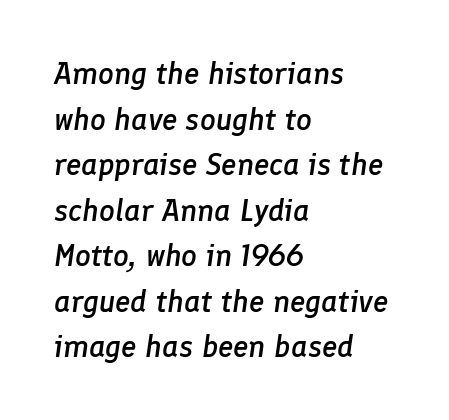
{"italic": "yes", "lean": "right", "slant_degrees": 8, "bold": "semi", "weight": "semibold", "width": "normal", "stroke_contrast": "low", "x_height": "medium", "monospaced": "no", "underline": "no", "align": "left", "line_spacing": "normal", "line_spacing_ratio": 1.47, "letter_spacing": "normal", "letter_spacing_em": 0.0, "glyph_px": 31}
